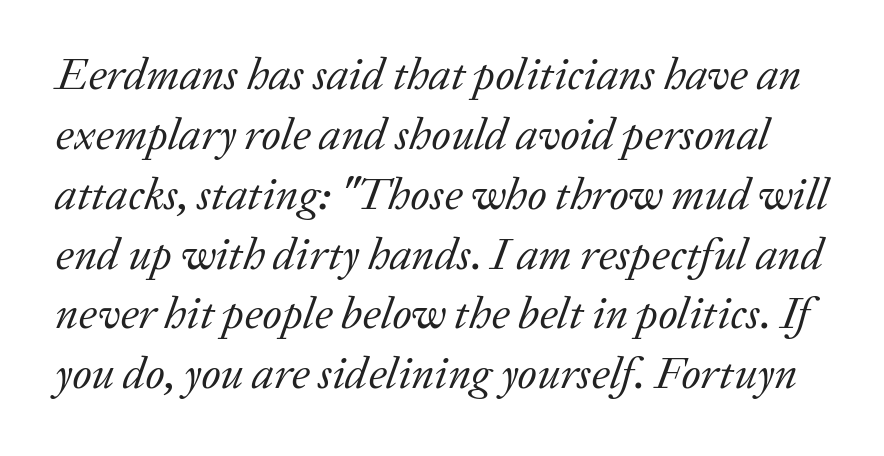
Q: Is the text bold? A: No.
Q: Is the text italic (slanted)? A: Yes, it leans right by about 20 degrees.
Q: Is the typeface a serif or a sans-serif typeface? A: Serif.
Q: Is the text underlined? A: No.
Q: Is the spacing between letters normal or unusually wide? A: Normal.
Q: Is the spacing between lines tight, normal or loose? A: Normal.
Q: Width (condensed, normal, or wide)? A: Normal.
Q: Stroke contrast? A: Low.
Q: x-height? A: Medium.
Q: Monospaced? A: No.
